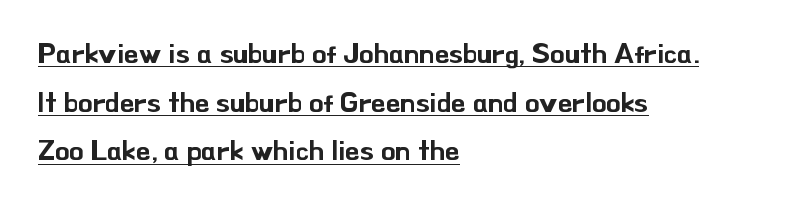
{"serif": "no", "italic": "no", "width": "normal", "stroke_contrast": "low", "x_height": "small", "monospaced": "no", "underline": "yes", "align": "left", "line_spacing": "normal", "line_spacing_ratio": 1.68, "letter_spacing": "normal", "letter_spacing_em": 0.0, "glyph_px": 29}
